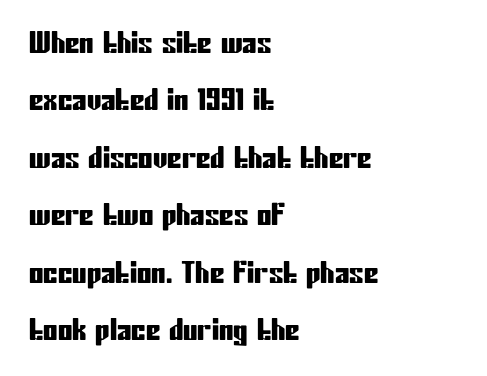
The image shows 29 px condensed sans-serif type, upright; set left-aligned, loose line spacing (1.98x), normal letter spacing, not underlined; low stroke contrast and a medium x-height.
